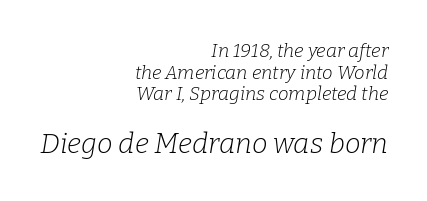
The emphasis by scale lands on block number two, below. Italic: yes, the glyphs are oblique. Think of a printed novel: that variable character pitch is what you see here. Where is the straight margin? On the right.
